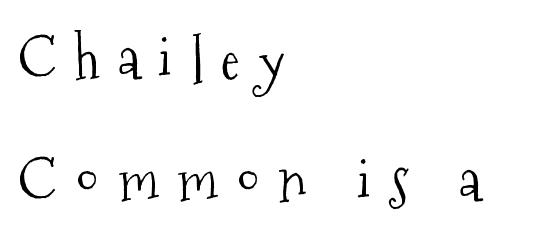
{"serif": "yes", "italic": "no", "bold": "no", "weight": "light", "width": "condensed", "stroke_contrast": "medium", "x_height": "medium", "monospaced": "no", "underline": "no", "align": "left", "line_spacing": "loose", "line_spacing_ratio": 2.1, "letter_spacing": "wide", "letter_spacing_em": 0.32, "glyph_px": 58}
